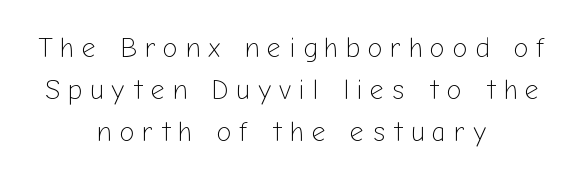
The image shows 27 px text type, upright; set centered, normal line spacing (1.55x), unusually wide letter spacing (+0.3 em), not underlined.
